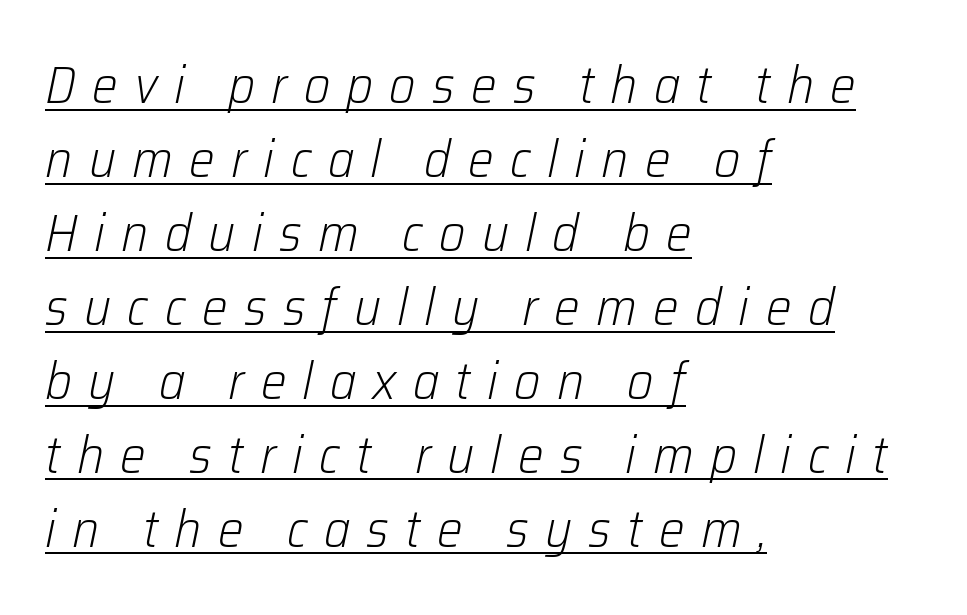
The image shows 51 px light type, italic (leaning right); set left-aligned, normal line spacing (1.45x), unusually wide letter spacing (+0.32 em), underlined; low stroke contrast and a medium x-height.
